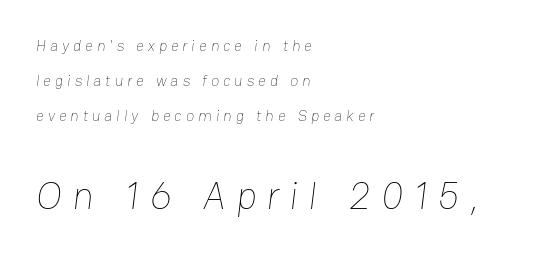
Q: Is the text bold? A: No.
Q: Is the text underlined? A: No.
Q: How is the paragraph aligned? A: Left-aligned.
Q: Is the spacing between letters normal or unusually wide? A: Unusually wide.
Q: Is the spacing between lines tight, normal or loose? A: Loose.
Q: Which block of text is set in a larger size, the first (top) or the second (bottom)? A: The second (bottom) one.
Q: Width (condensed, normal, or wide)? A: Normal.
Q: Stroke contrast? A: Low.
Q: x-height? A: Medium.
Q: Monospaced? A: No.
